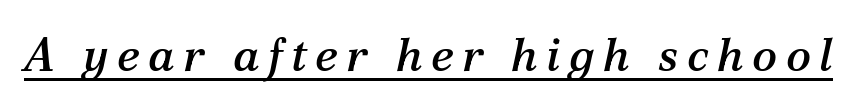
The image shows 47 px serif type, italic (leaning right); set underlined; medium stroke contrast and a medium x-height.
